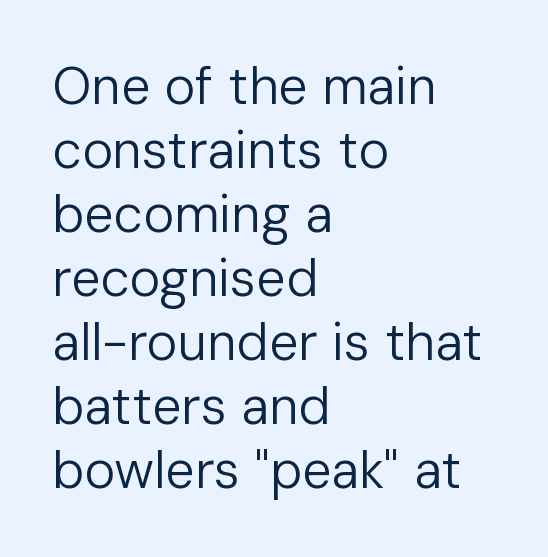
Letterform terminals end flat and unadorned throughout the passage. The typesetting does not lean heavy: it is not bold. The specimen omits any rule beneath the text block's lines. The line texture is even and compact thanks to regular tracking. Every row of glyphs begins at an identical x-position on the left. Characters remain perfectly vertical along every line.
